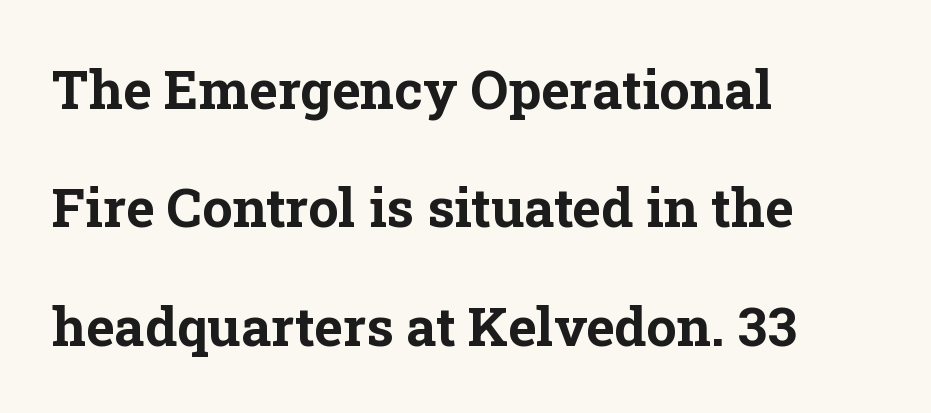
{"serif": "yes", "italic": "no", "bold": "yes", "weight": "bold", "width": "normal", "stroke_contrast": "low", "x_height": "medium", "monospaced": "no", "underline": "no", "align": "left", "line_spacing": "loose", "line_spacing_ratio": 2.19, "letter_spacing": "normal", "letter_spacing_em": 0.0, "glyph_px": 54}
